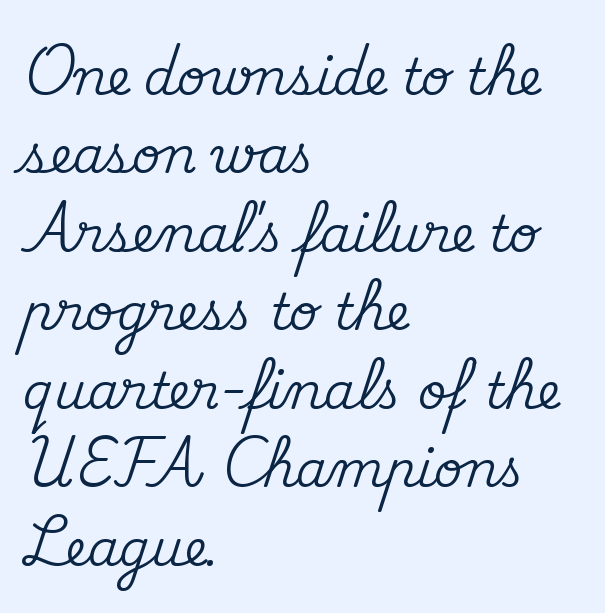
The image shows 50 px serif type; set left-aligned, normal line spacing (1.57x), normal letter spacing, not underlined; medium stroke contrast and a small x-height.
